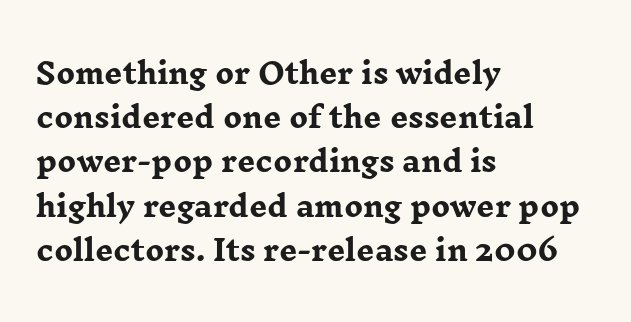
Reading down the block, your eye returns to a fixed left position each line. Each row of text sits above clean, open space. You could not count columns in this text — the font is proportionally spaced. Honestly, the letter spacing is just normal — you wouldn't notice it. The font family rendered here belongs to the serif group.
